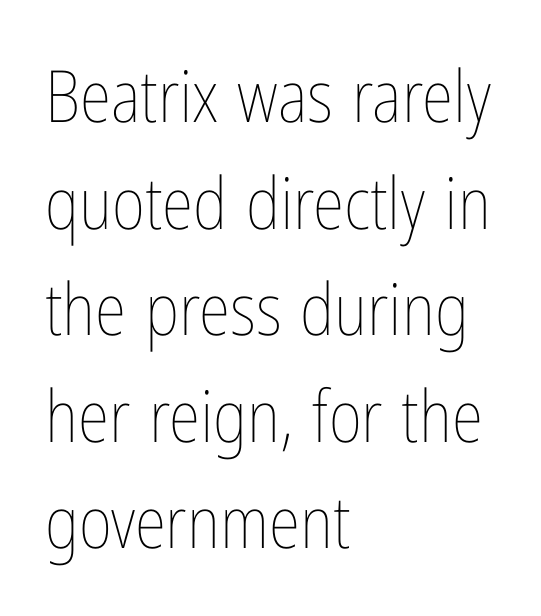
{"italic": "no", "bold": "no", "weight": "thin", "width": "condensed", "stroke_contrast": "low", "x_height": "medium", "monospaced": "no", "underline": "no", "align": "left", "line_spacing": "normal", "line_spacing_ratio": 1.48, "letter_spacing": "normal", "letter_spacing_em": 0.0, "glyph_px": 72}
